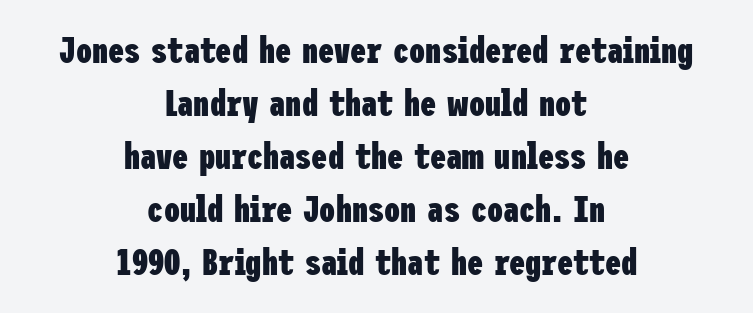
The image shows 36 px heavy, condensed sans-serif type, upright; set centered, normal line spacing (1.47x), normal letter spacing, not underlined; low stroke contrast and a medium x-height.
